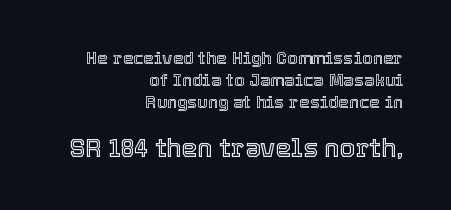
Q: Is the text italic (slanted)? A: No, it is upright.
Q: Is the text underlined? A: No.
Q: How is the paragraph aligned? A: Right-aligned.
Q: Is the spacing between letters normal or unusually wide? A: Normal.
Q: Is the spacing between lines tight, normal or loose? A: Normal.
Q: Which block of text is set in a larger size, the first (top) or the second (bottom)? A: The second (bottom) one.
